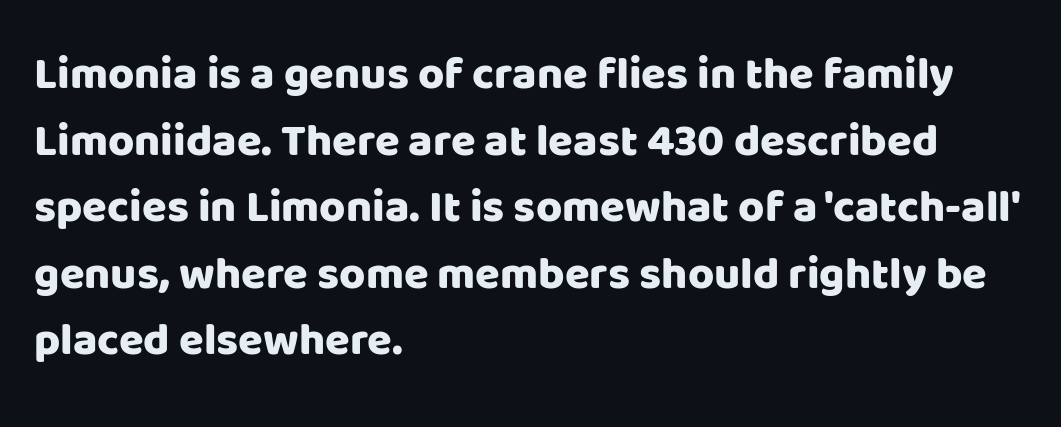
The image shows 45 px sans-serif type, upright; set left-aligned, normal line spacing (1.48x), normal letter spacing, not underlined; low stroke contrast and a large x-height.
